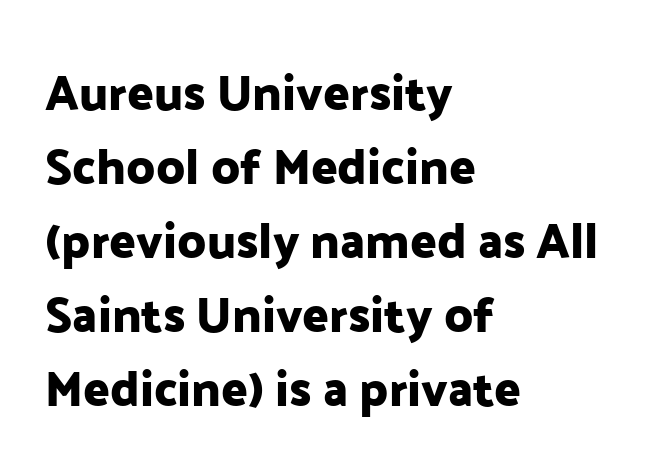
Q: Is the text italic (slanted)? A: No, it is upright.
Q: Is the typeface a serif or a sans-serif typeface? A: Sans-serif.
Q: Is the text underlined? A: No.
Q: How is the paragraph aligned? A: Left-aligned.
Q: Is the spacing between letters normal or unusually wide? A: Normal.
Q: Is the spacing between lines tight, normal or loose? A: Normal.
Q: Width (condensed, normal, or wide)? A: Normal.
Q: Stroke contrast? A: Low.
Q: x-height? A: Medium.
Q: Monospaced? A: No.
